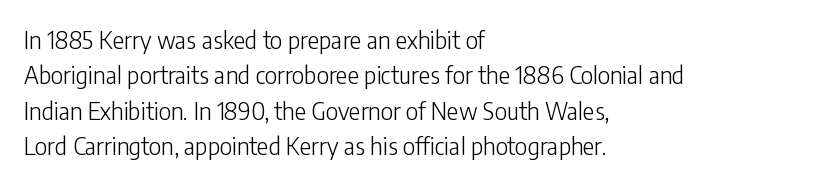
{"italic": "no", "bold": "no", "underline": "no", "align": "left", "line_spacing": "normal", "line_spacing_ratio": 1.47, "letter_spacing": "normal", "letter_spacing_em": 0.0, "glyph_px": 24}
